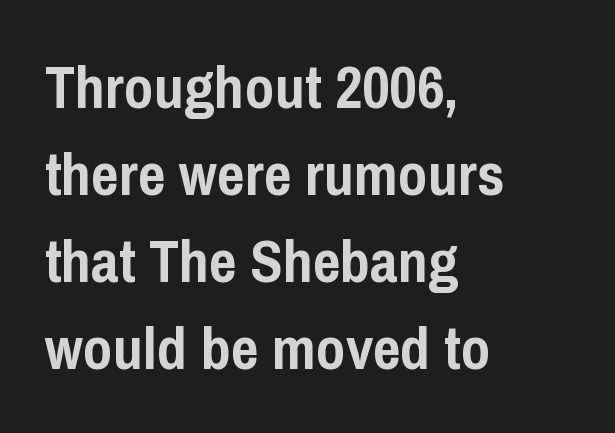
The image shows 60 px semibold, condensed sans-serif type, upright; set left-aligned, normal line spacing (1.45x), normal letter spacing, not underlined; low stroke contrast and a medium x-height.
